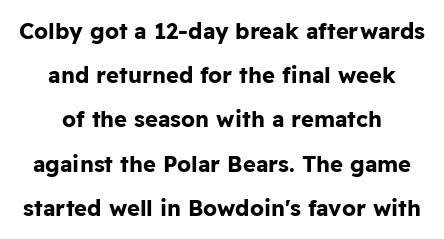
The image shows 22 px bold type, upright; set centered, loose line spacing (2.01x), normal letter spacing, not underlined.
